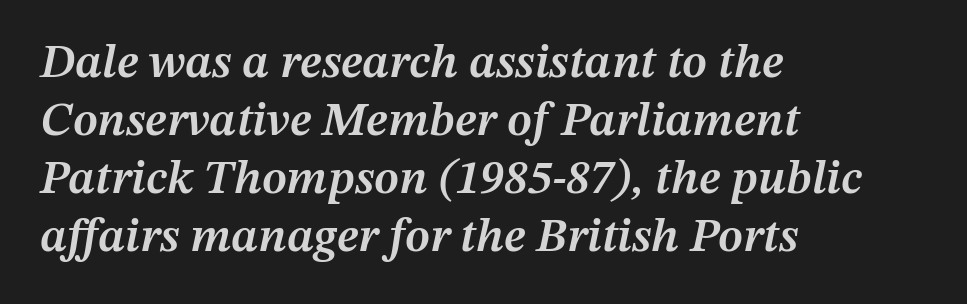
{"italic": "yes", "lean": "right", "slant_degrees": 12, "bold": "semi", "weight": "semibold", "width": "normal", "stroke_contrast": "medium", "x_height": "medium", "monospaced": "no", "underline": "no", "align": "left", "line_spacing_ratio": 1.21, "letter_spacing": "normal", "letter_spacing_em": 0.0, "glyph_px": 48}
